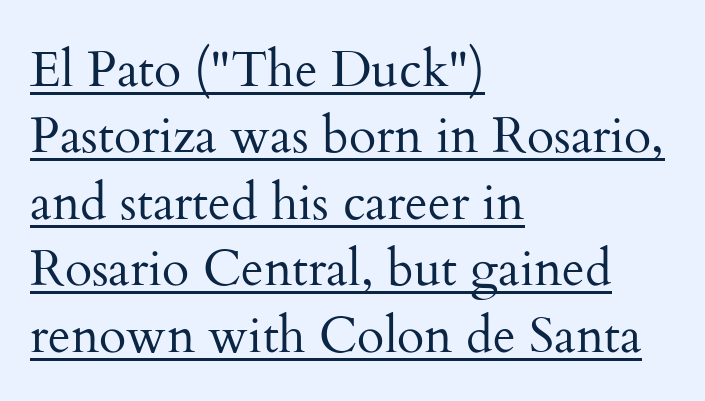
Q: Is the text bold? A: No.
Q: Is the text italic (slanted)? A: No, it is upright.
Q: Is the typeface a serif or a sans-serif typeface? A: Serif.
Q: Is the text underlined? A: Yes.
Q: How is the paragraph aligned? A: Left-aligned.
Q: Is the spacing between letters normal or unusually wide? A: Normal.
Q: Is the spacing between lines tight, normal or loose? A: Normal.
Q: Width (condensed, normal, or wide)? A: Normal.
Q: Stroke contrast? A: Medium.
Q: x-height? A: Small.
Q: Monospaced? A: No.
